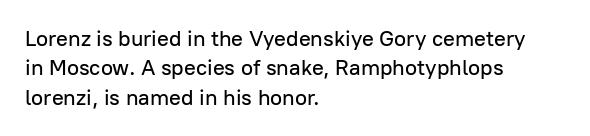
The image shows 22 px text type, upright; set left-aligned, normal line spacing (1.33x), normal letter spacing, not underlined.
